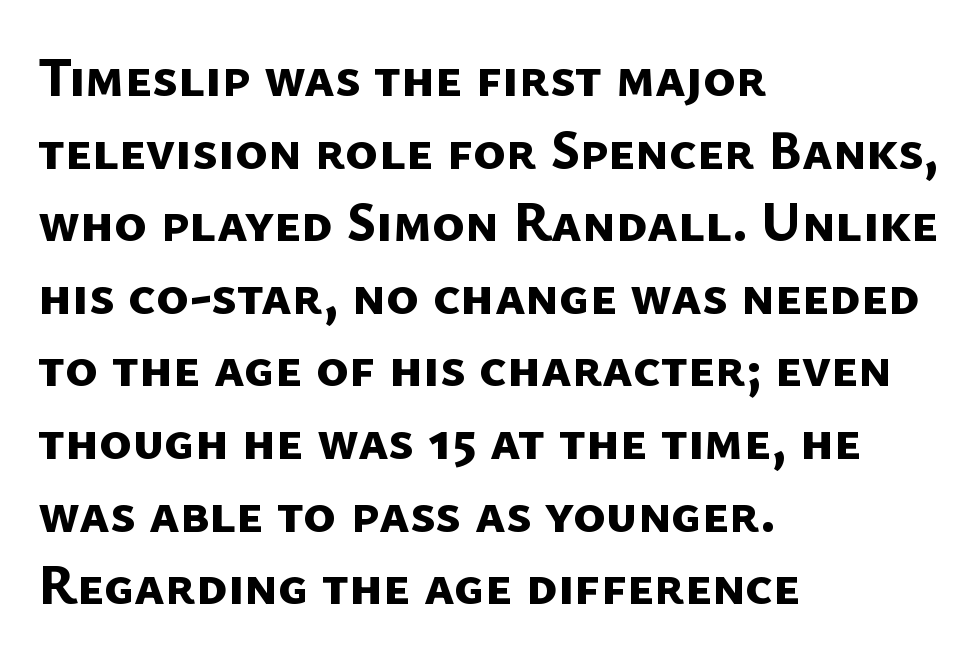
Just letters on the line, the space beneath them empty. Line spacing here is normal. Spacing between characters is what you'd get straight out of the box. Strokes here are thick enough to call this a true bold. The letters carry no serifs — their stems end cleanly without finishing strokes.
